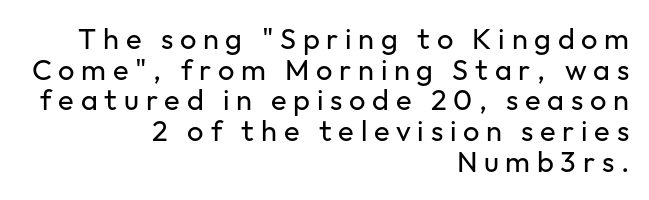
{"serif": "no", "italic": "no", "bold": "no", "weight": "regular", "width": "normal", "stroke_contrast": "low", "x_height": "medium", "monospaced": "no", "underline": "no", "align": "right", "line_spacing": "tight", "line_spacing_ratio": 1.06, "letter_spacing": "wide", "letter_spacing_em": 0.23, "glyph_px": 29}
